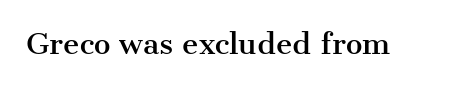
Caption: standard tracking, unaltered. Little horizontal feet cap the strokes, marking this as serif type. Underlining? Definitely not there. Think of a printed novel: that variable character pitch is what you see here. When letters stand straight like this, we call the style roman or upright.
